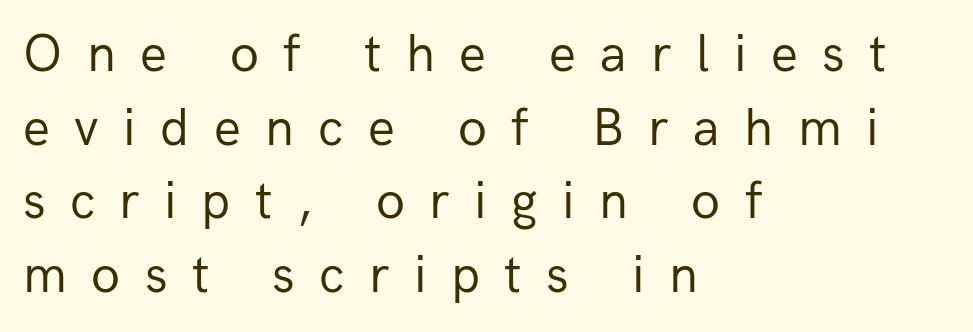
{"serif": "no", "italic": "no", "bold": "no", "weight": "regular", "width": "normal", "stroke_contrast": "low", "x_height": "medium", "monospaced": "no", "underline": "no", "align": "left", "line_spacing": "normal", "line_spacing_ratio": 1.39, "letter_spacing": "wide", "letter_spacing_em": 0.46, "glyph_px": 53}
